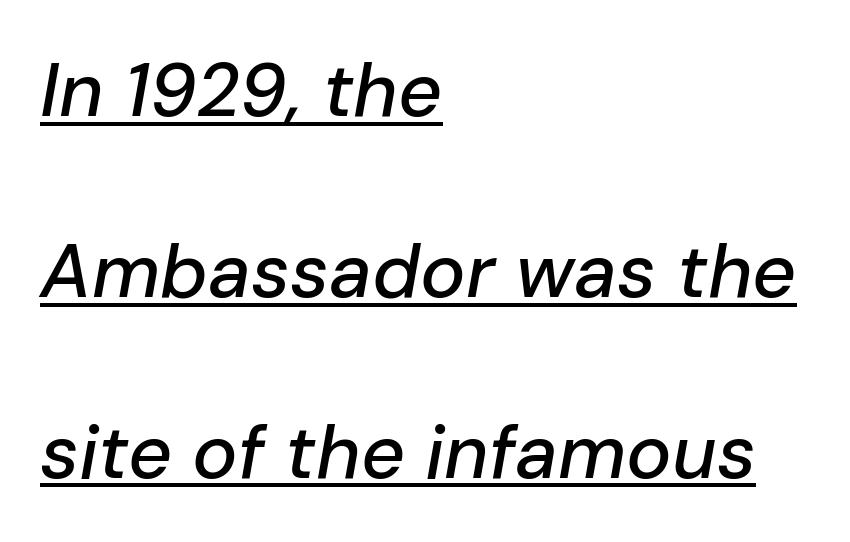
The image shows 76 px text type, italic (leaning right); set left-aligned, loose line spacing (2.38x), normal letter spacing, underlined; low stroke contrast and a medium x-height.
